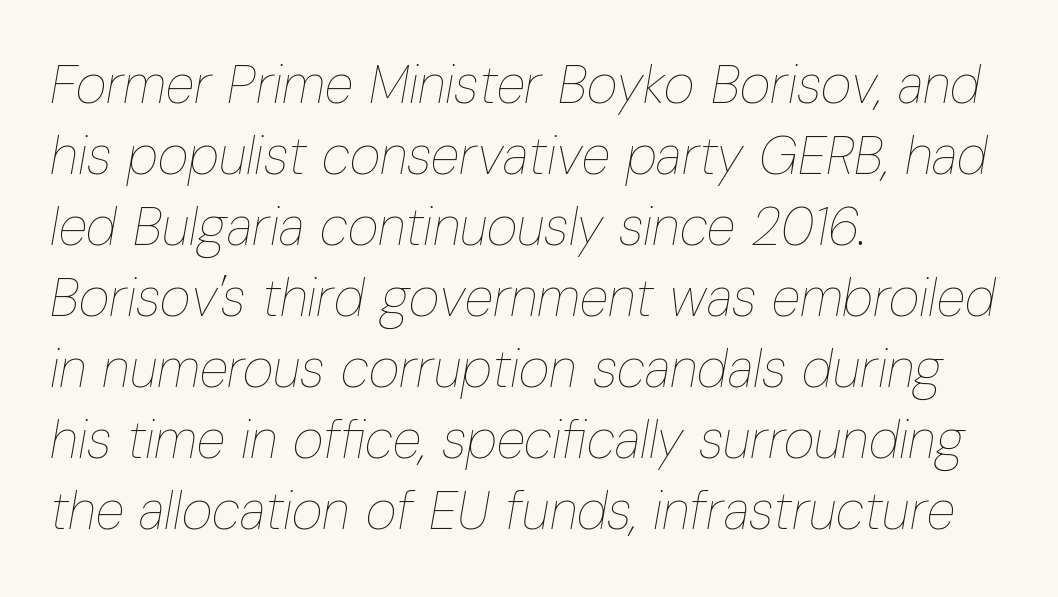
{"italic": "yes", "lean": "right", "slant_degrees": 10, "bold": "no", "weight": "thin", "width": "condensed", "stroke_contrast": "low", "x_height": "medium", "monospaced": "no", "underline": "no", "align": "left", "line_spacing": "normal", "line_spacing_ratio": 1.34, "letter_spacing": "normal", "letter_spacing_em": 0.0, "glyph_px": 53}
